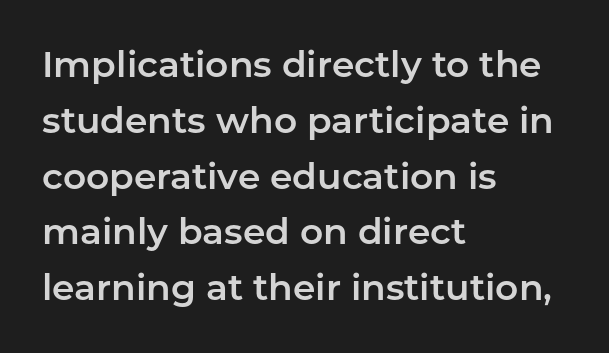
Q: Is the text italic (slanted)? A: No, it is upright.
Q: Is the typeface a serif or a sans-serif typeface? A: Sans-serif.
Q: Is the text underlined? A: No.
Q: How is the paragraph aligned? A: Left-aligned.
Q: Is the spacing between letters normal or unusually wide? A: Normal.
Q: Is the spacing between lines tight, normal or loose? A: Normal.
Q: Width (condensed, normal, or wide)? A: Normal.
Q: Stroke contrast? A: Low.
Q: x-height? A: Medium.
Q: Monospaced? A: No.
